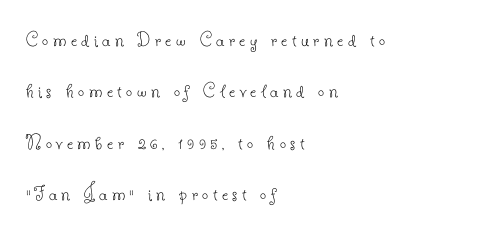
Heaviness? Minimal to ordinary, like unemphasized prose. Caption: multi-line text, flush left, ragged right. The letterforms stand isolated, each surrounded by extra space. No word sits above an underline.
